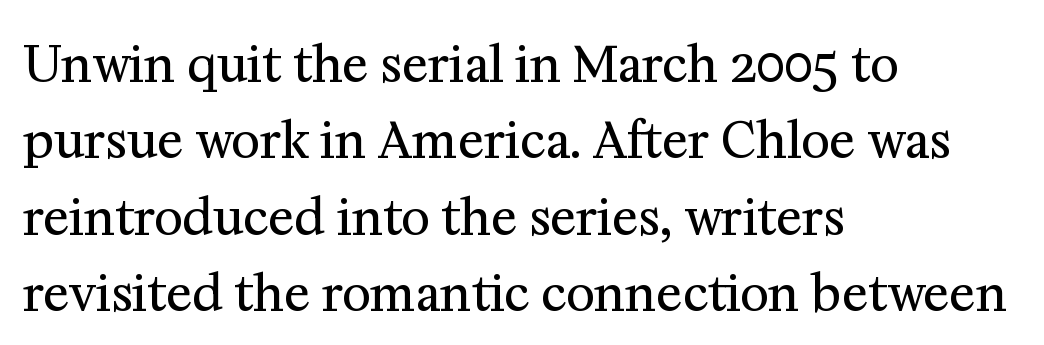
Q: Is the text bold? A: No.
Q: Is the text italic (slanted)? A: No, it is upright.
Q: Is the typeface a serif or a sans-serif typeface? A: Serif.
Q: Is the text underlined? A: No.
Q: How is the paragraph aligned? A: Left-aligned.
Q: Is the spacing between letters normal or unusually wide? A: Normal.
Q: Is the spacing between lines tight, normal or loose? A: Normal.
Q: Width (condensed, normal, or wide)? A: Normal.
Q: Stroke contrast? A: Medium.
Q: x-height? A: Medium.
Q: Monospaced? A: No.
